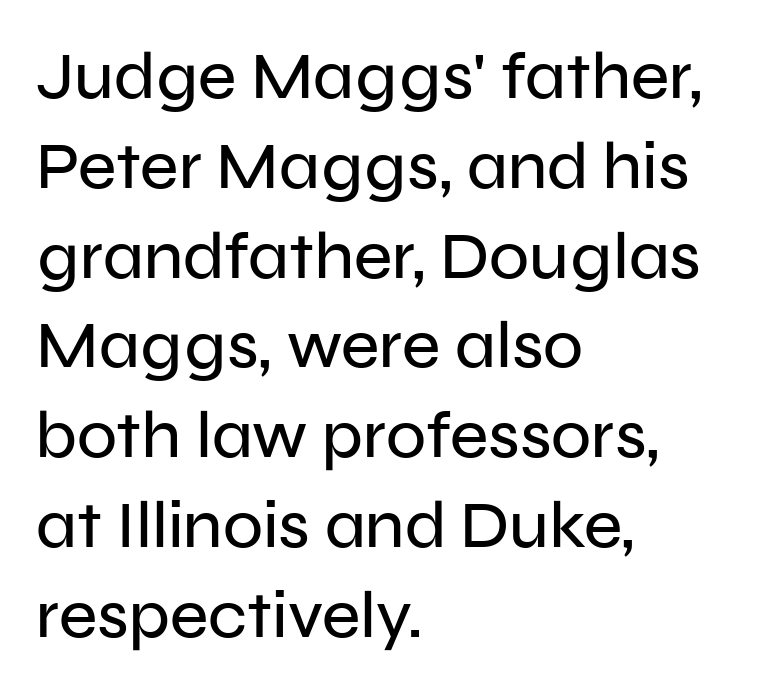
{"serif": "no", "italic": "no", "width": "normal", "stroke_contrast": "low", "x_height": "medium", "monospaced": "no", "underline": "no", "align": "left", "line_spacing": "normal", "line_spacing_ratio": 1.36, "letter_spacing": "normal", "letter_spacing_em": 0.0, "glyph_px": 66}
